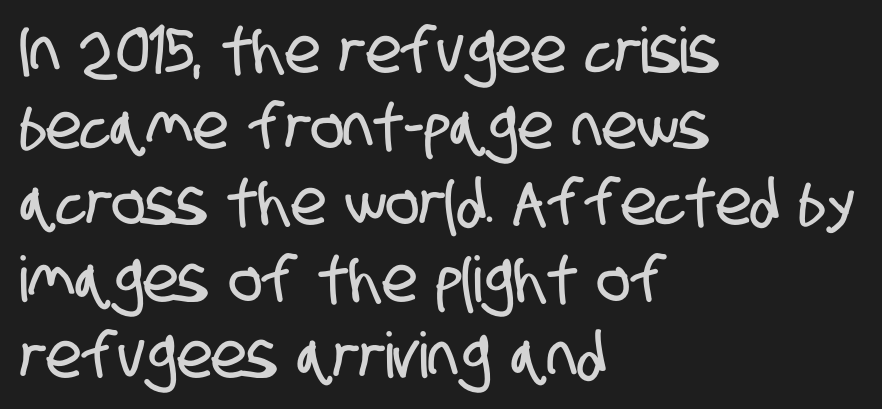
The image shows 63 px condensed sans-serif type; set left-aligned, line spacing 1.21x, normal letter spacing, not underlined; low stroke contrast and a large x-height.
